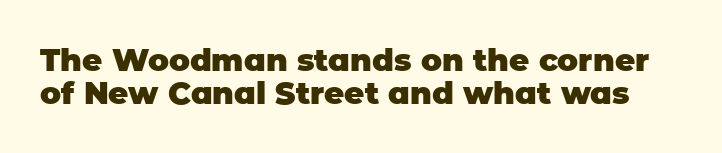
Q: Is the text bold? A: Yes.
Q: Is the text italic (slanted)? A: No, it is upright.
Q: Is the typeface a serif or a sans-serif typeface? A: Sans-serif.
Q: Is the text underlined? A: No.
Q: Is the spacing between letters normal or unusually wide? A: Normal.
Q: Is the spacing between lines tight, normal or loose? A: Tight.
Q: Width (condensed, normal, or wide)? A: Normal.
Q: Stroke contrast? A: Low.
Q: x-height? A: Large.
Q: Monospaced? A: No.
